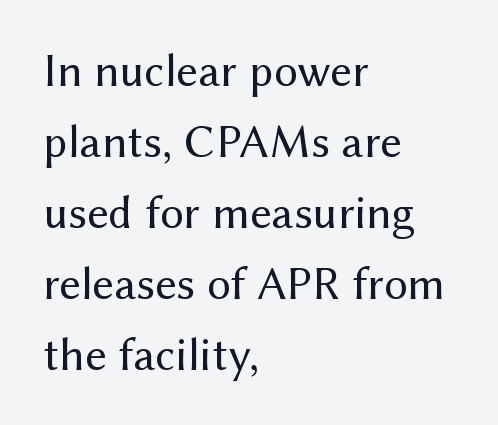
{"serif": "no", "italic": "no", "bold": "no", "weight": "regular", "width": "normal", "stroke_contrast": "medium", "x_height": "medium", "monospaced": "no", "underline": "no", "align": "left", "line_spacing": "normal", "line_spacing_ratio": 1.51, "letter_spacing": "normal", "letter_spacing_em": 0.0, "glyph_px": 47}
